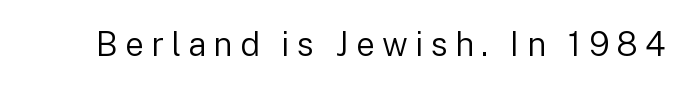
{"serif": "no", "italic": "no", "bold": "no", "weight": "regular", "width": "normal", "stroke_contrast": "low", "x_height": "medium", "monospaced": "no", "underline": "no", "letter_spacing": "wide", "letter_spacing_em": 0.22, "glyph_px": 33}
